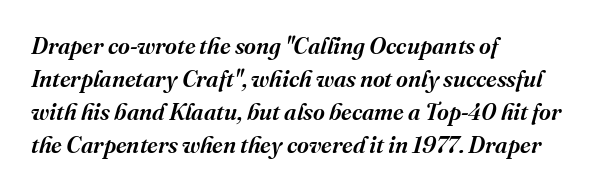
The image shows 23 px text type, italic (leaning right); set left-aligned, normal line spacing (1.44x), normal letter spacing, not underlined.
